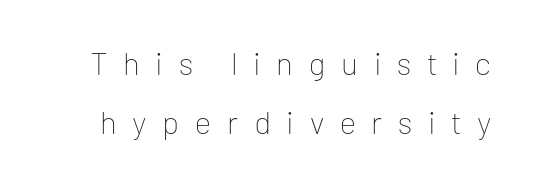
Q: Is the text bold? A: No.
Q: Is the text italic (slanted)? A: No, it is upright.
Q: Is the typeface a serif or a sans-serif typeface? A: Sans-serif.
Q: Is the text underlined? A: No.
Q: Is the spacing between letters normal or unusually wide? A: Unusually wide.
Q: Width (condensed, normal, or wide)? A: Normal.
Q: Stroke contrast? A: Low.
Q: x-height? A: Medium.
Q: Monospaced? A: No.
